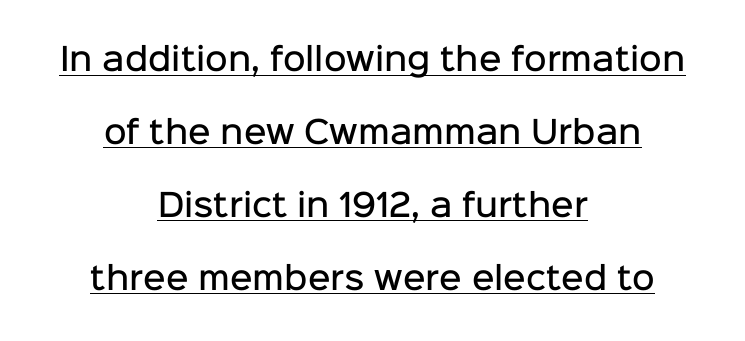
The image shows 31 px semibold sans-serif type, upright; set centered, loose line spacing (2.35x), normal letter spacing, underlined; low stroke contrast and a medium x-height.
